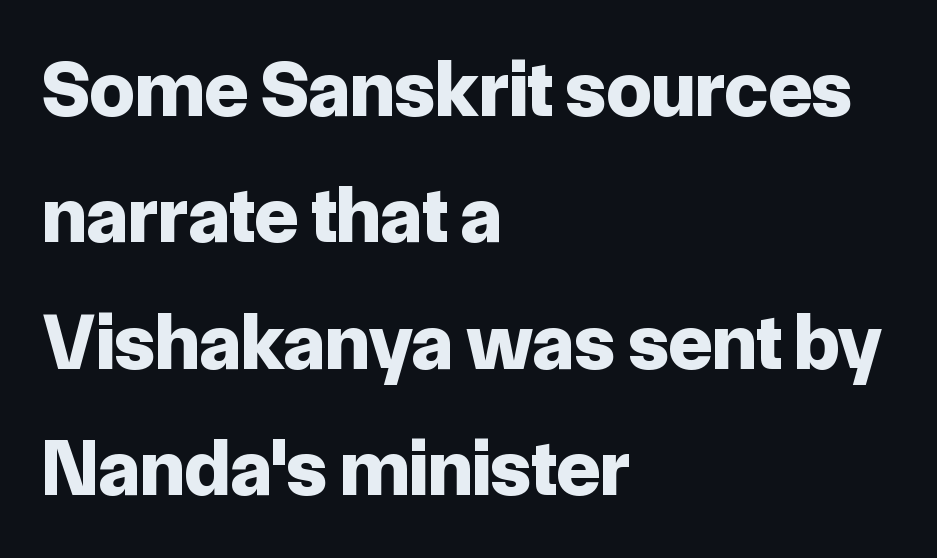
The image shows 80 px bold sans-serif type, upright; set left-aligned, normal line spacing (1.58x), normal letter spacing, not underlined; low stroke contrast and a medium x-height.
